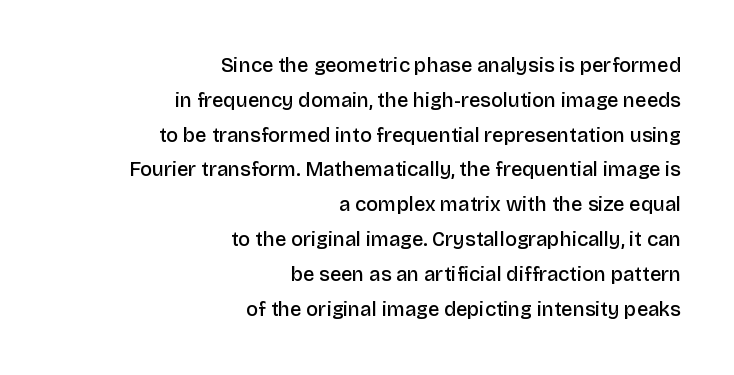
Beneath every word, the page is bare. Tracking value appears to be zero — textbook default spacing. This is moderately heavy type, rendered in semibold. When letters stand straight like this, we call the style roman or upright.
